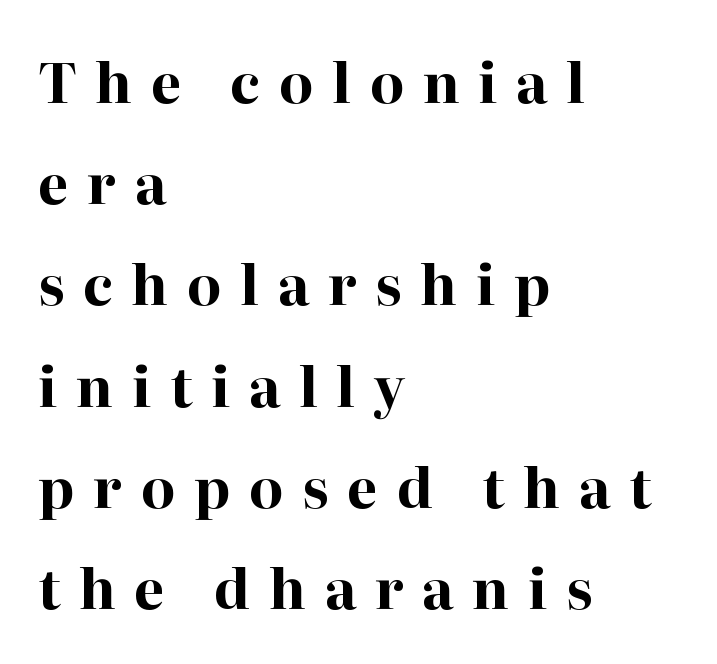
{"serif": "yes", "italic": "no", "bold": "yes", "weight": "bold", "width": "normal", "stroke_contrast": "high", "x_height": "medium", "monospaced": "no", "underline": "no", "align": "left", "line_spacing_ratio": 1.84, "letter_spacing": "wide", "letter_spacing_em": 0.34, "glyph_px": 55}
